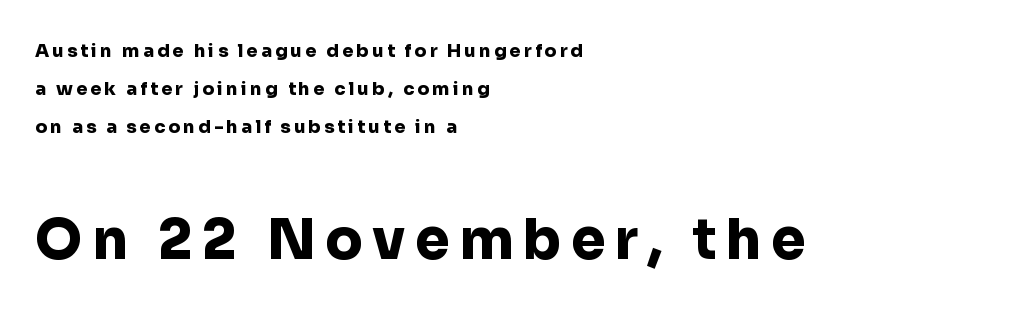
{"serif": "no", "italic": "no", "bold": "yes", "weight": "heavy", "width": "normal", "stroke_contrast": "low", "x_height": "medium", "monospaced": "no", "underline": "no", "align": "left", "line_spacing": "loose", "line_spacing_ratio": 2.1, "larger_block": "second", "size_ratio": 3.06, "glyph_px": 55}
